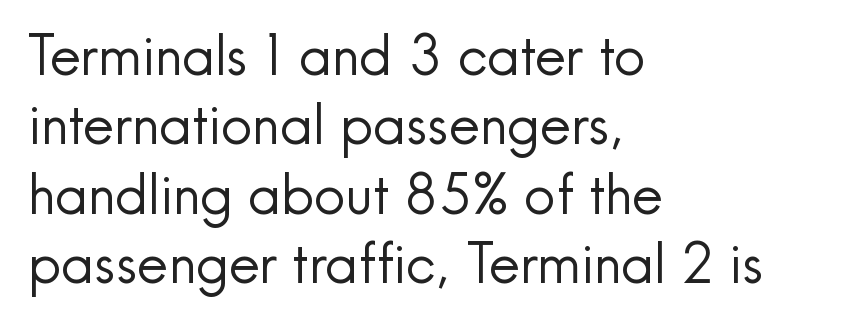
{"serif": "no", "italic": "no", "bold": "no", "weight": "regular", "width": "normal", "x_height": "small", "monospaced": "no", "underline": "no", "align": "left", "line_spacing": "normal", "line_spacing_ratio": 1.26, "letter_spacing": "normal", "letter_spacing_em": 0.0, "glyph_px": 55}
